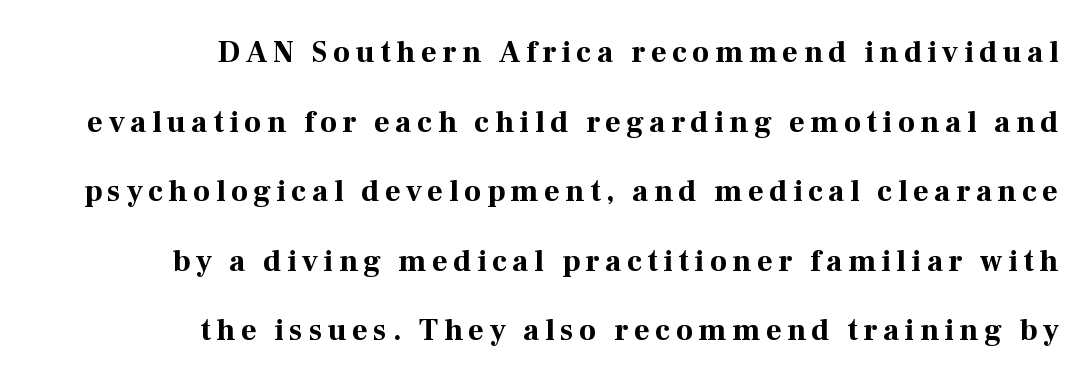
Q: Is the text bold? A: Yes.
Q: Is the text italic (slanted)? A: No, it is upright.
Q: Is the typeface a serif or a sans-serif typeface? A: Serif.
Q: Is the text underlined? A: No.
Q: How is the paragraph aligned? A: Right-aligned.
Q: Is the spacing between lines tight, normal or loose? A: Loose.
Q: Width (condensed, normal, or wide)? A: Normal.
Q: Stroke contrast? A: High.
Q: x-height? A: Medium.
Q: Monospaced? A: No.
